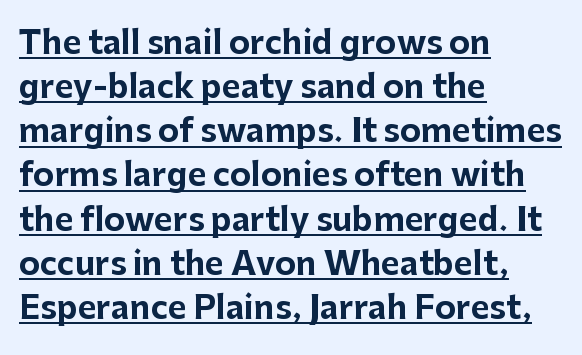
The image shows 32 px bold sans-serif type, upright; set left-aligned, normal line spacing (1.38x), normal letter spacing, underlined; low stroke contrast and a medium x-height.
